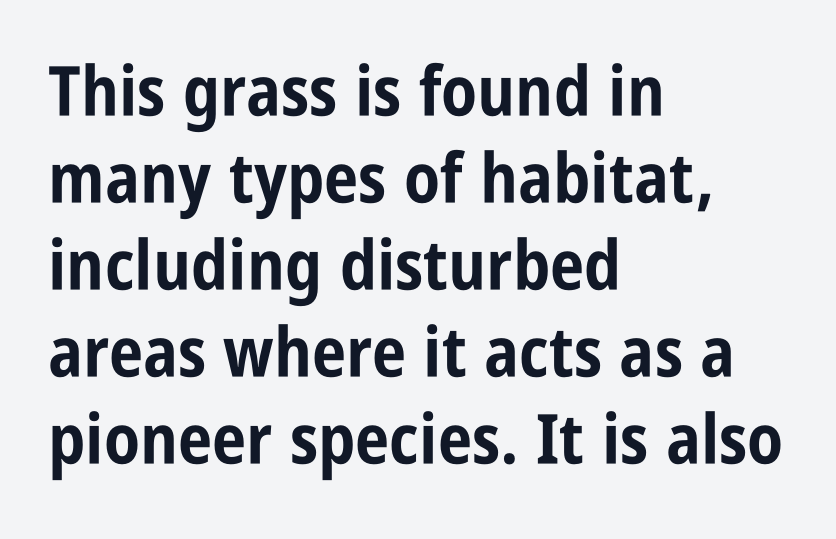
The image shows 69 px bold, condensed sans-serif type, upright; set left-aligned, normal line spacing (1.26x), normal letter spacing, not underlined; low stroke contrast and a large x-height.
